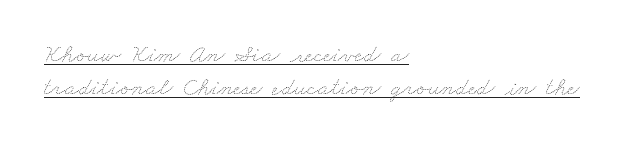
{"bold": "no", "underline": "yes", "align": "left", "line_spacing": "normal", "line_spacing_ratio": 1.33, "letter_spacing": "normal", "letter_spacing_em": 0.0, "glyph_px": 25}
